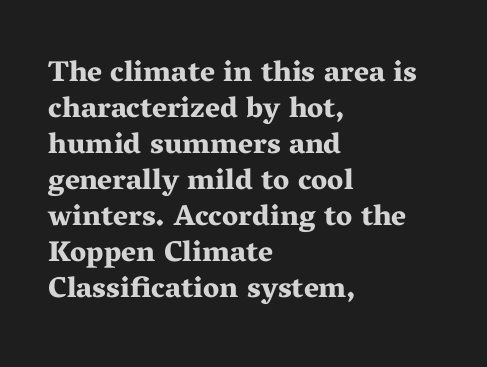
Here the designer chose a conventional face with non-uniform glyph widths. Honestly, there is no underline to notice here at all. Characters follow at the spacing the type designer built in. Layout note: lines flush left. Chunky letters — that's bold for sure. The typography opts for an upright posture over an oblique one.
